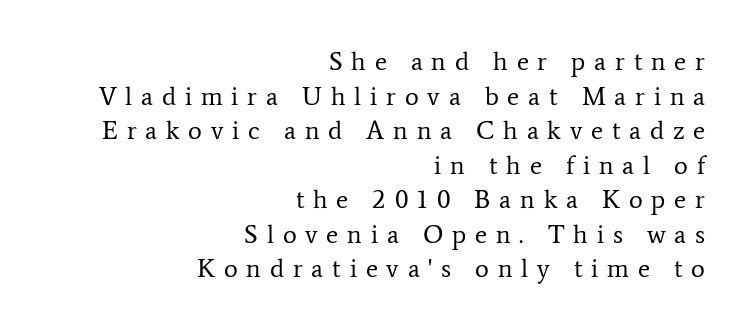
{"italic": "no", "bold": "no", "underline": "no", "align": "right", "line_spacing": "normal", "line_spacing_ratio": 1.33, "letter_spacing": "wide", "letter_spacing_em": 0.34, "glyph_px": 26}
